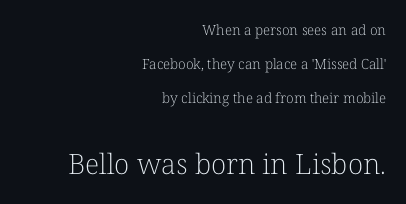
Proportional: the letters do not fall into vertical columns. The face looks like a standard text weight, possibly lighter. Check the space under the baseline: it is left empty. Ordinary non-slanted type is in use. The typesetter chose a ragged-left arrangement here. The lines are spread far apart with generous leading.
